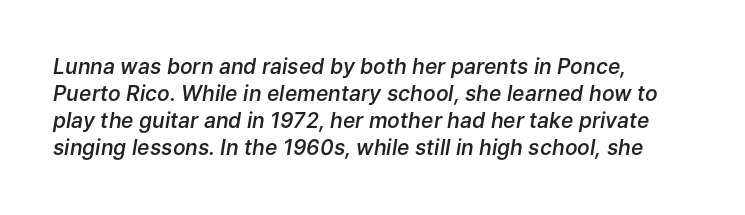
The image shows 21 px text type, italic (leaning right); set left-aligned, normal line spacing (1.29x), normal letter spacing, not underlined.
